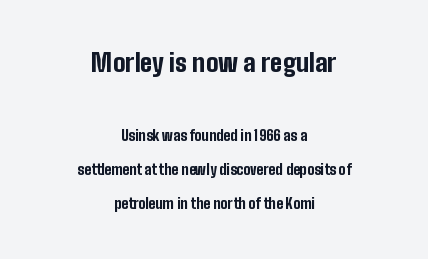
Q: Is the text bold? A: Yes.
Q: Is the text italic (slanted)? A: No, it is upright.
Q: Is the text underlined? A: No.
Q: How is the paragraph aligned? A: Centered.
Q: Is the spacing between letters normal or unusually wide? A: Normal.
Q: Is the spacing between lines tight, normal or loose? A: Loose.
Q: Which block of text is set in a larger size, the first (top) or the second (bottom)? A: The first (top) one.
